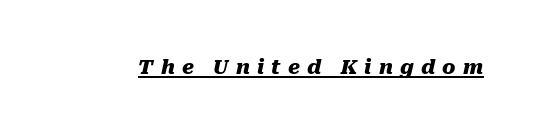
{"italic": "yes", "lean": "right", "slant_degrees": 10, "bold": "yes", "underline": "yes", "letter_spacing": "wide", "letter_spacing_em": 0.36, "glyph_px": 20}
